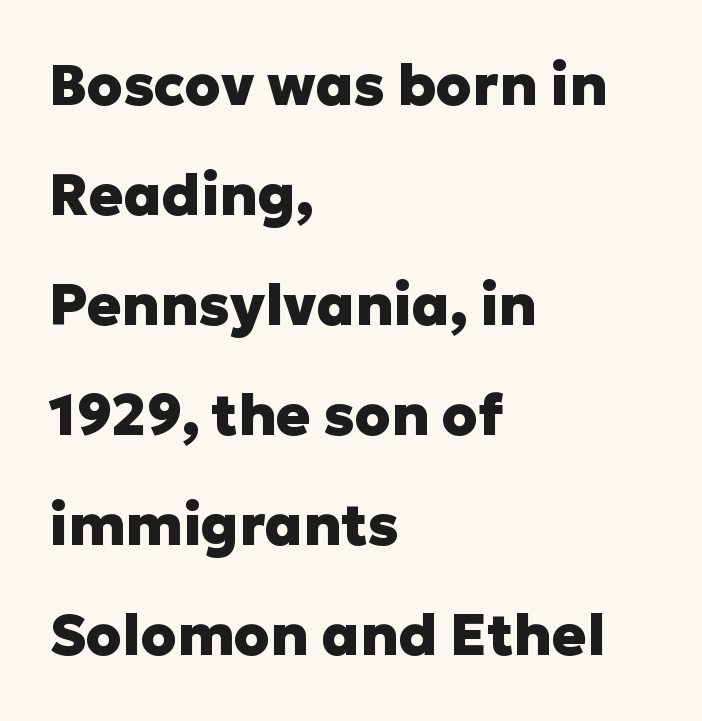
{"serif": "no", "italic": "no", "bold": "yes", "weight": "heavy", "width": "normal", "stroke_contrast": "low", "x_height": "medium", "monospaced": "no", "underline": "no", "align": "left", "line_spacing": "loose", "line_spacing_ratio": 1.93, "letter_spacing": "normal", "letter_spacing_em": 0.0, "glyph_px": 57}
